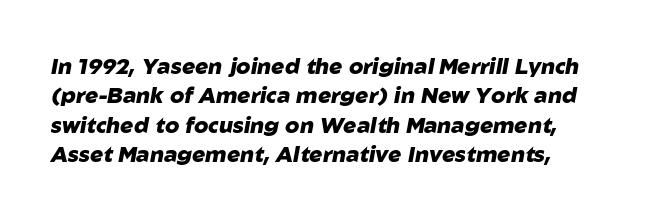
The letters are bold, with thick, heavy strokes. Yep, that's italic — everything's leaning. Nothing unusual about the tracking: characters are spaced as the font intends. In terms of leading, this rendering sits right in the middle. The gap between lines stays unmarked.
